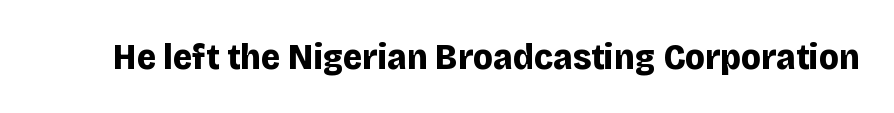
Q: Is the text bold? A: Yes.
Q: Is the text italic (slanted)? A: No, it is upright.
Q: Is the typeface a serif or a sans-serif typeface? A: Sans-serif.
Q: Is the text underlined? A: No.
Q: Is the spacing between letters normal or unusually wide? A: Normal.
Q: Width (condensed, normal, or wide)? A: Normal.
Q: Stroke contrast? A: Low.
Q: x-height? A: Large.
Q: Monospaced? A: No.
